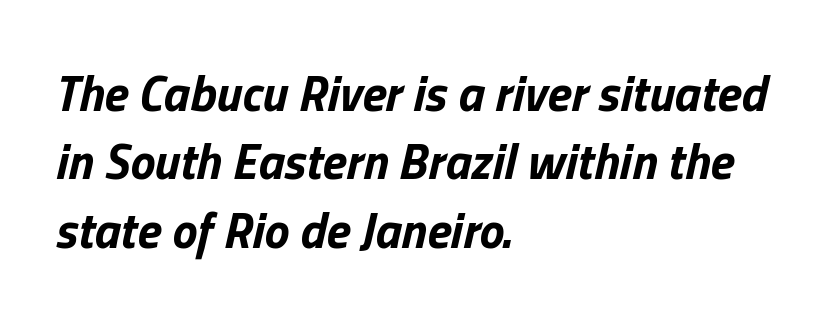
{"italic": "yes", "lean": "right", "slant_degrees": 13, "bold": "yes", "weight": "bold", "width": "normal", "stroke_contrast": "low", "x_height": "medium", "monospaced": "no", "underline": "no", "align": "left", "line_spacing": "normal", "line_spacing_ratio": 1.37, "letter_spacing": "normal", "letter_spacing_em": 0.0, "glyph_px": 50}
